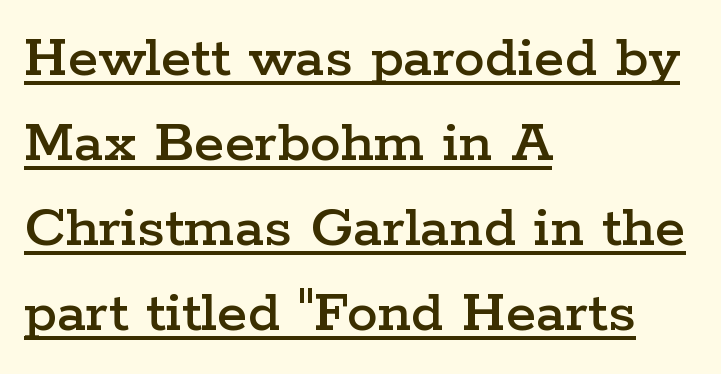
The image shows 62 px wide serif type, upright; set left-aligned, normal line spacing (1.37x), normal letter spacing, underlined; low stroke contrast and a medium x-height.
